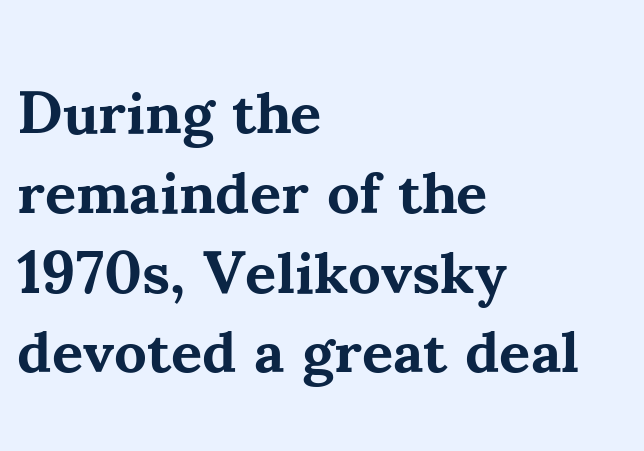
The image shows 60 px bold serif type, upright; set left-aligned, normal line spacing (1.33x), normal letter spacing, not underlined; medium stroke contrast and a small x-height.
